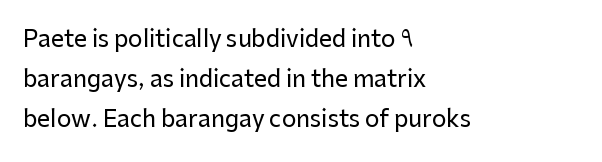
The image shows 23 px text type, upright; set left-aligned, line spacing 1.73x, normal letter spacing, not underlined.
